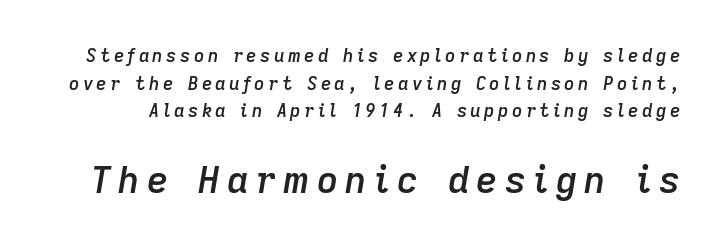
{"italic": "yes", "lean": "right", "slant_degrees": 9, "bold": "semi", "weight": "semibold", "width": "normal", "stroke_contrast": "low", "x_height": "medium", "monospaced": "no", "underline": "no", "line_spacing": "normal", "line_spacing_ratio": 1.53, "larger_block": "second", "size_ratio": 2.06, "glyph_px": 37}
